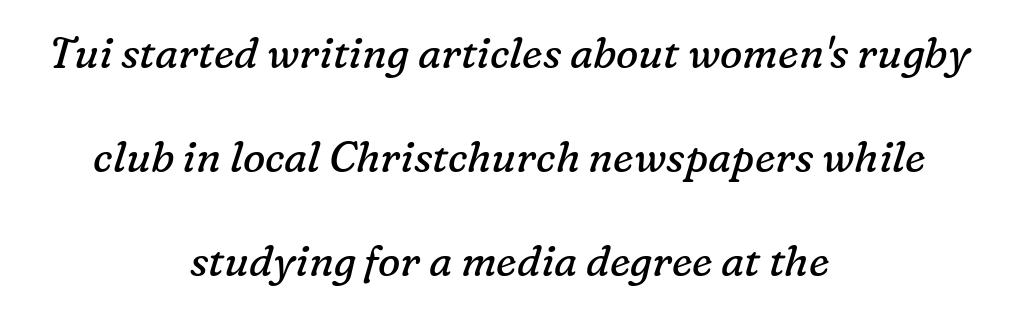
Q: Is the text bold? A: No.
Q: Is the text italic (slanted)? A: Yes, it leans right by about 16 degrees.
Q: Is the typeface a serif or a sans-serif typeface? A: Serif.
Q: Is the text underlined? A: No.
Q: How is the paragraph aligned? A: Centered.
Q: Is the spacing between letters normal or unusually wide? A: Normal.
Q: Is the spacing between lines tight, normal or loose? A: Loose.
Q: Width (condensed, normal, or wide)? A: Normal.
Q: Stroke contrast? A: Low.
Q: x-height? A: Medium.
Q: Monospaced? A: No.
